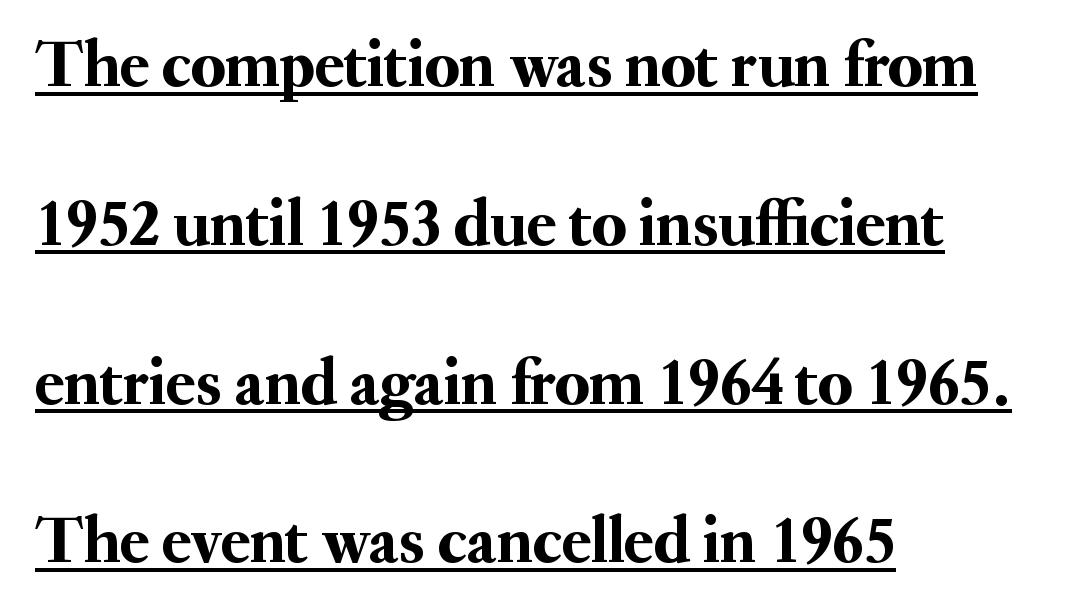
The image shows 67 px serif type, upright; set left-aligned, loose line spacing (2.37x), normal letter spacing, underlined; medium stroke contrast and a small x-height.
